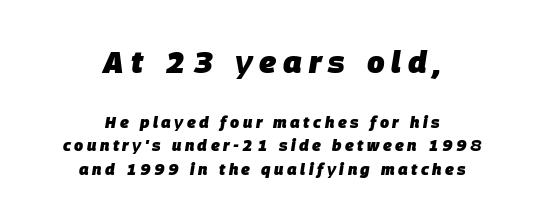
Q: Is the text bold? A: Yes.
Q: Is the text italic (slanted)? A: Yes, it leans right by about 9 degrees.
Q: Is the text underlined? A: No.
Q: How is the paragraph aligned? A: Centered.
Q: Is the spacing between letters normal or unusually wide? A: Unusually wide.
Q: Is the spacing between lines tight, normal or loose? A: Normal.
Q: Which block of text is set in a larger size, the first (top) or the second (bottom)? A: The first (top) one.
Q: Width (condensed, normal, or wide)? A: Normal.
Q: Stroke contrast? A: Low.
Q: x-height? A: Large.
Q: Monospaced? A: No.
